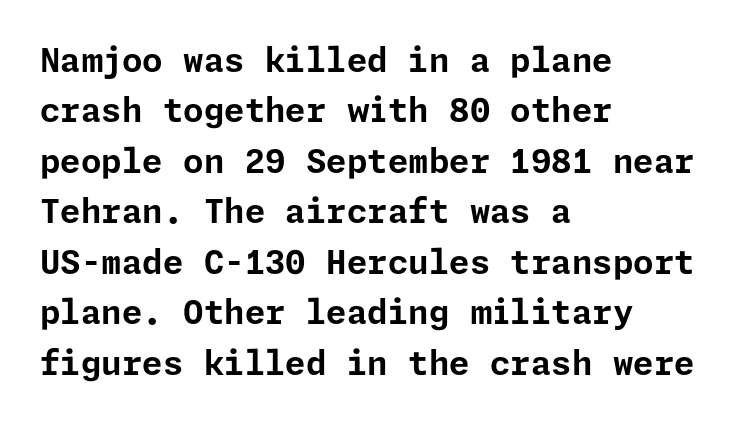
{"serif": "no", "italic": "no", "bold": "yes", "weight": "bold", "width": "normal", "stroke_contrast": "low", "x_height": "medium", "underline": "no", "align": "left", "line_spacing": "normal", "line_spacing_ratio": 1.53, "letter_spacing": "normal", "letter_spacing_em": 0.0, "glyph_px": 33}
